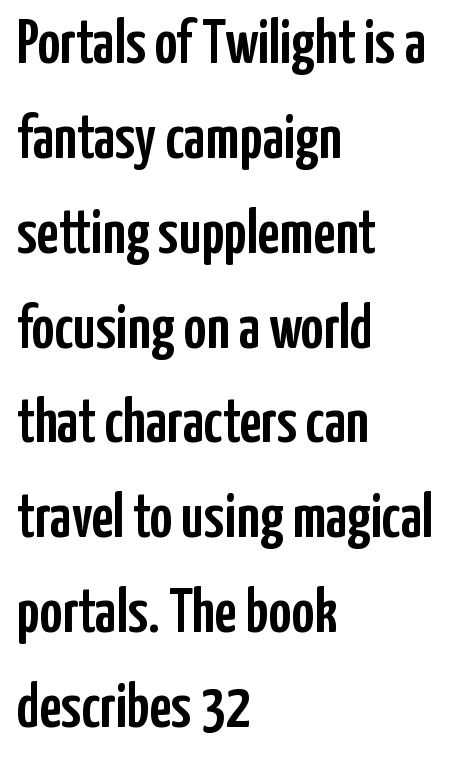
{"serif": "no", "italic": "no", "width": "condensed", "stroke_contrast": "low", "x_height": "medium", "monospaced": "no", "underline": "no", "align": "left", "line_spacing": "normal", "line_spacing_ratio": 1.53, "letter_spacing": "normal", "letter_spacing_em": 0.0, "glyph_px": 62}
